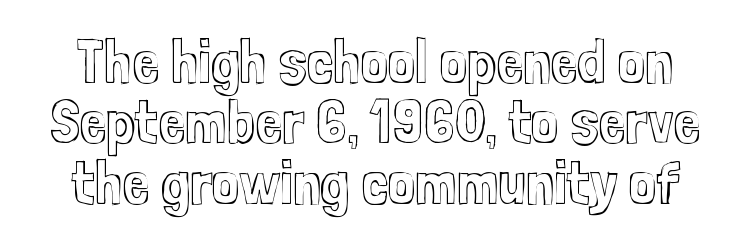
Q: Is the text italic (slanted)? A: No, it is upright.
Q: Is the text underlined? A: No.
Q: Is the spacing between letters normal or unusually wide? A: Normal.
Q: Is the spacing between lines tight, normal or loose? A: Tight.
Q: Width (condensed, normal, or wide)? A: Condensed.
Q: x-height? A: Medium.
Q: Monospaced? A: No.
